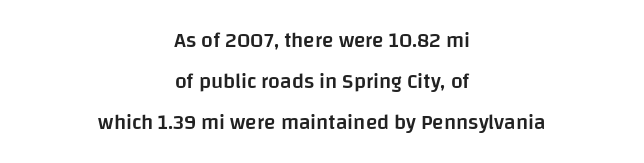
{"italic": "no", "bold": "semi", "underline": "no", "align": "center", "line_spacing": "loose", "line_spacing_ratio": 1.95, "letter_spacing": "normal", "letter_spacing_em": 0.0, "glyph_px": 21}
